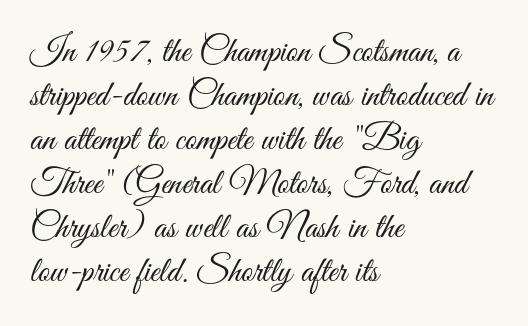
The horizontal fit of the characters is conventional and even. The lines in this sample share a left origin and differ only in where they stop. Underlining? Definitely not there. Weight: regular or lighter.
